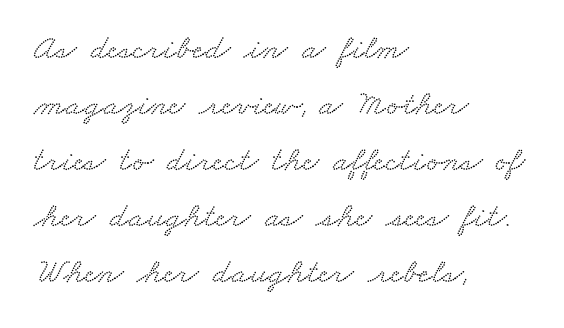
Q: Is the text underlined? A: No.
Q: How is the paragraph aligned? A: Left-aligned.
Q: Is the spacing between letters normal or unusually wide? A: Normal.
Q: Is the spacing between lines tight, normal or loose? A: Normal.
Q: Width (condensed, normal, or wide)? A: Wide.
Q: Stroke contrast? A: Low.
Q: x-height? A: Small.
Q: Monospaced? A: No.
